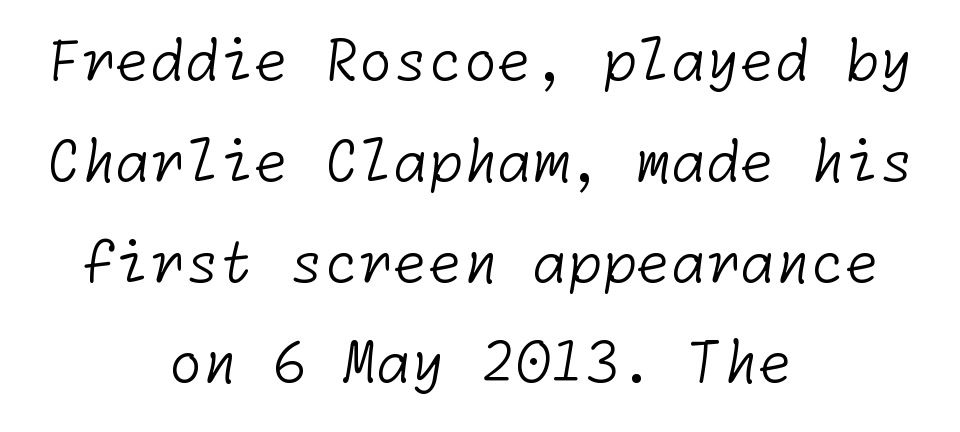
Q: Is the text bold? A: No.
Q: Is the typeface a serif or a sans-serif typeface? A: Sans-serif.
Q: Is the text underlined? A: No.
Q: How is the paragraph aligned? A: Centered.
Q: Is the spacing between letters normal or unusually wide? A: Normal.
Q: Width (condensed, normal, or wide)? A: Normal.
Q: Stroke contrast? A: Low.
Q: x-height? A: Medium.
